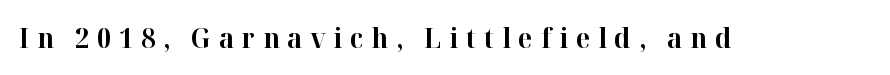
The image shows 27 px bold type, upright; set unusually wide letter spacing (+0.29 em), not underlined.
